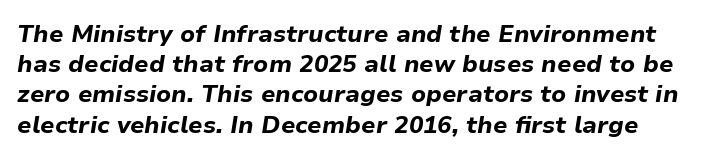
The image shows 24 px bold type, italic (leaning right); set normal line spacing (1.26x), normal letter spacing, not underlined.
